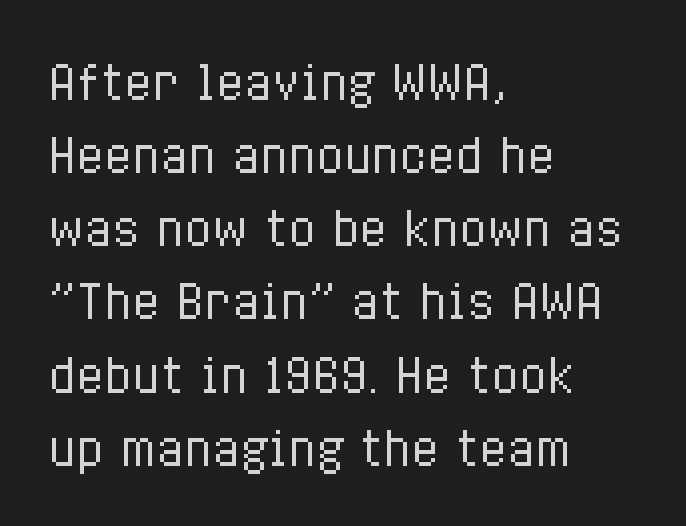
Q: Is the text bold? A: No.
Q: Is the text italic (slanted)? A: No, it is upright.
Q: Is the text underlined? A: No.
Q: How is the paragraph aligned? A: Left-aligned.
Q: Is the spacing between letters normal or unusually wide? A: Normal.
Q: Is the spacing between lines tight, normal or loose? A: Normal.
Q: Width (condensed, normal, or wide)? A: Condensed.
Q: Stroke contrast? A: Low.
Q: x-height? A: Medium.
Q: Monospaced? A: No.
